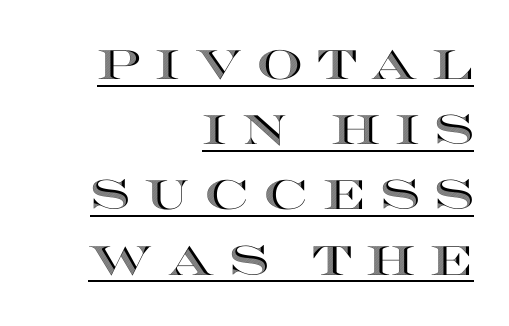
These lines stack with their right ends in a neat column. Like a heading marked for emphasis, these lines bear an underscore. The letters stand straight up with perfectly vertical stems. Each letter keeps its own natural width here, so spacing adapts to shape.
